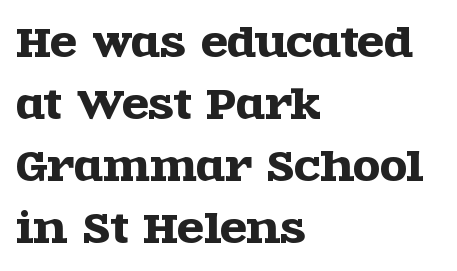
Q: Is the text italic (slanted)? A: No, it is upright.
Q: Is the typeface a serif or a sans-serif typeface? A: Serif.
Q: Is the text underlined? A: No.
Q: How is the paragraph aligned? A: Left-aligned.
Q: Is the spacing between letters normal or unusually wide? A: Normal.
Q: Is the spacing between lines tight, normal or loose? A: Normal.
Q: Width (condensed, normal, or wide)? A: Wide.
Q: x-height? A: Large.
Q: Monospaced? A: No.
